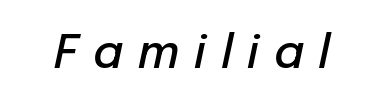
The image shows 46 px semibold type, italic (leaning right); set unusually wide letter spacing (+0.32 em), not underlined; low stroke contrast and a medium x-height.
